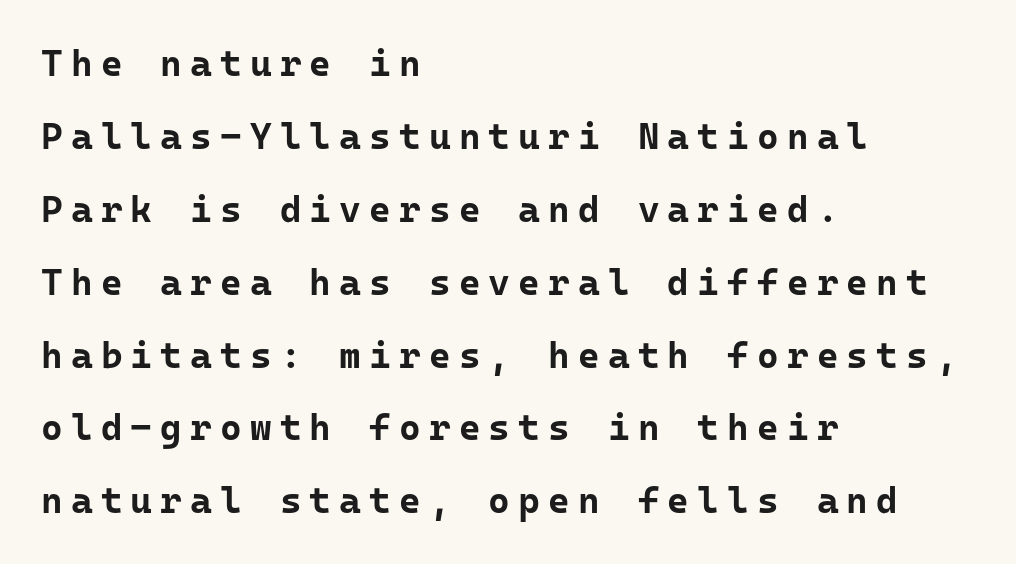
The image shows 37 px bold sans-serif type, upright; set left-aligned, loose line spacing (1.97x), unusually wide letter spacing (+0.22 em), not underlined; low stroke contrast and a medium x-height.
